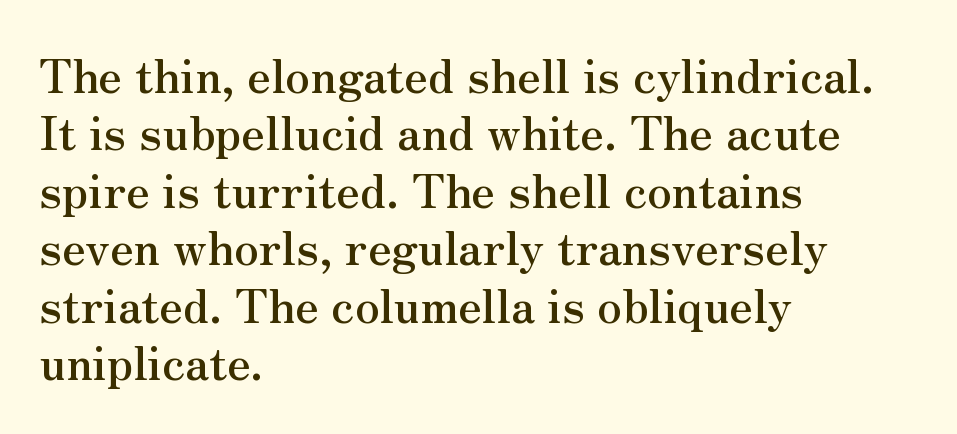
Students, note that the glyphs here touch the page at normal intervals. One-word summary of the alignment: left. Typographically, this falls in the serif category. When letters stand straight like this, we call the style roman or upright. Check the space under the baseline: it is left empty.
